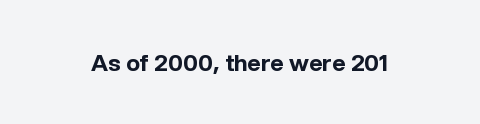
The image shows 23 px bold type, upright; set normal letter spacing, not underlined.
